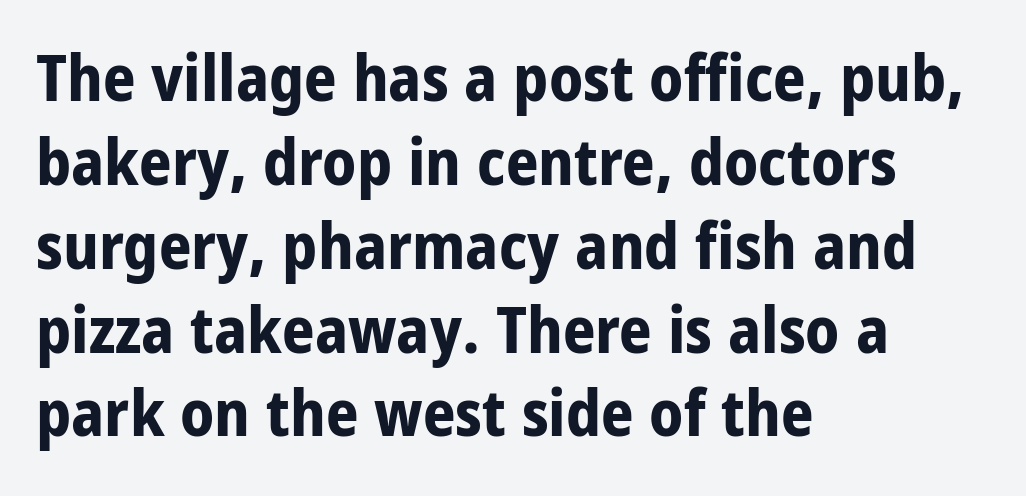
{"serif": "no", "italic": "no", "bold": "yes", "weight": "bold", "width": "condensed", "stroke_contrast": "low", "x_height": "large", "monospaced": "no", "underline": "no", "align": "left", "line_spacing": "normal", "line_spacing_ratio": 1.31, "letter_spacing": "normal", "letter_spacing_em": 0.0, "glyph_px": 64}
